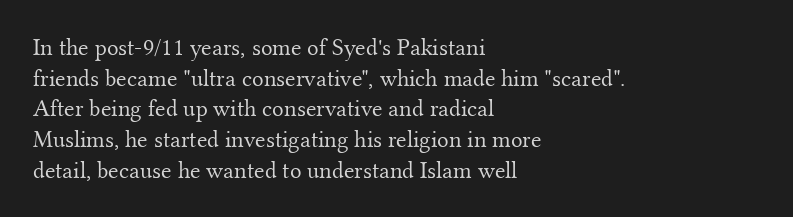
Q: Is the text bold? A: No.
Q: Is the text italic (slanted)? A: No, it is upright.
Q: Is the text underlined? A: No.
Q: How is the paragraph aligned? A: Left-aligned.
Q: Is the spacing between letters normal or unusually wide? A: Normal.
Q: Is the spacing between lines tight, normal or loose? A: Normal.
